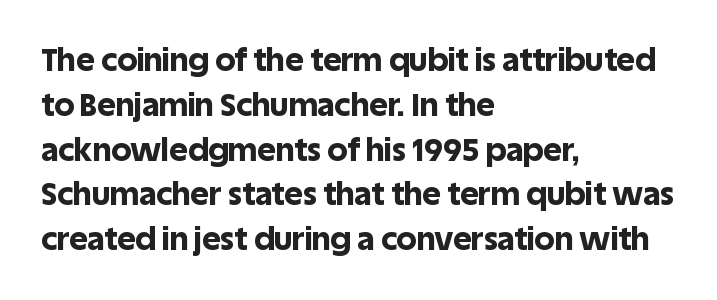
The image shows 32 px bold sans-serif type, upright; set left-aligned, normal line spacing (1.4x), normal letter spacing, not underlined; a large x-height.
